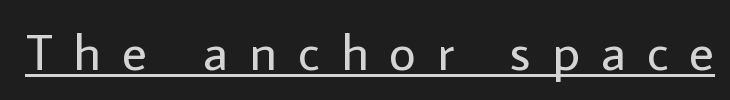
Weight: regular or lighter. This sample uses a sans-serif face. Do the letters lean? They stand straight. The face used here is proportionally spaced, like ordinary book or web type. Is the letter spacing exaggerated? Yes — the characters are pushed far apart.
